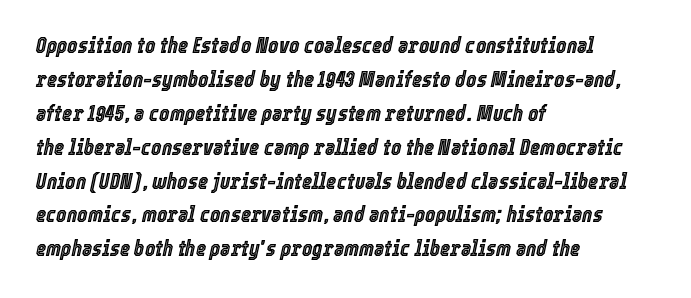
The image shows 22 px text type, italic (leaning right); set left-aligned, normal line spacing (1.54x), normal letter spacing, not underlined.
